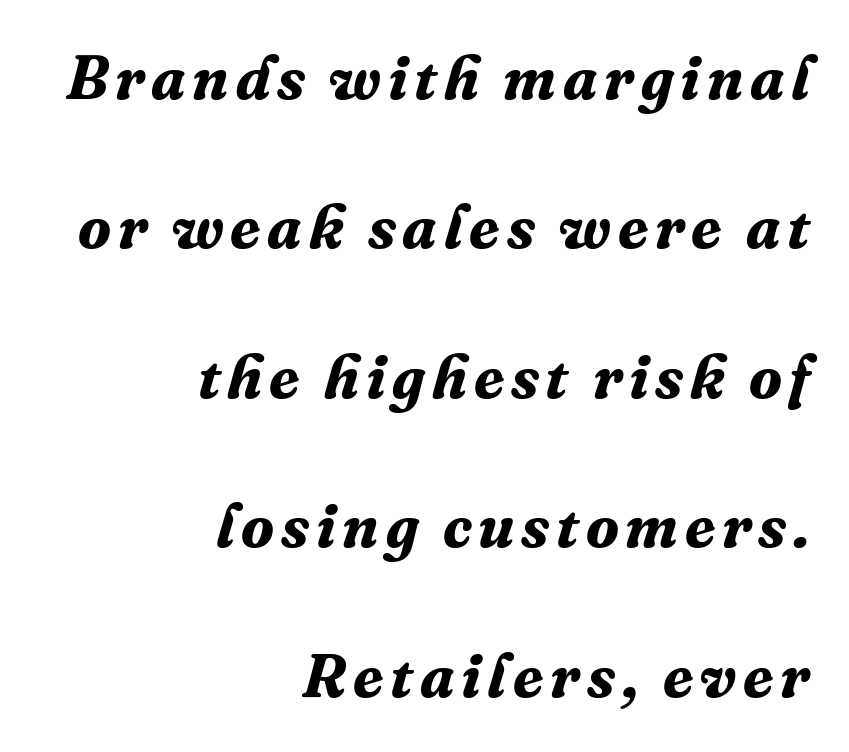
Compared with an ordinary text face, these strokes are far heavier — a full bold. Classification — serif. Does the leading feel generous? Absolutely, it's lavish. This sample is right-justified, so line beginnings fall wherever the words allow.
